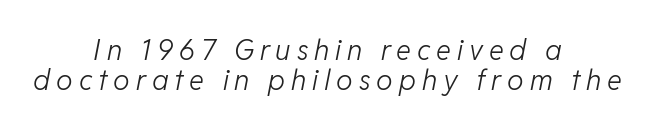
Is the stroke heavy? The answer is a plain regular-or-lighter. This sample is center-justified, so both line endings float freely. The passage shown is not underscored anywhere. Think of a printed novel: that variable character pitch is what you see here.
